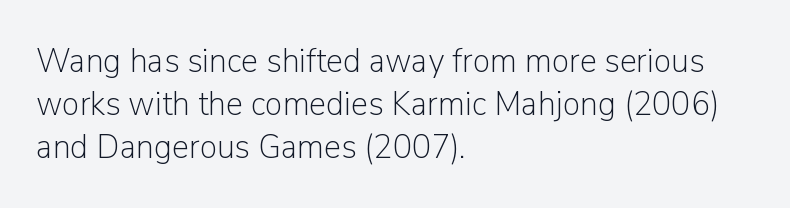
The image shows 35 px light sans-serif type, upright; set left-aligned, line spacing 1.23x, normal letter spacing, not underlined; low stroke contrast and a medium x-height.
